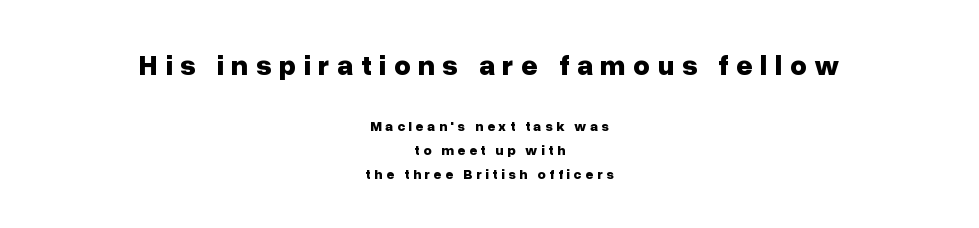
Each line is balanced around a shared central axis. Quick note: underline off. The letters stand upright; this is a roman face. A typesetter would call this proportional, since set widths differ per character. These words are printed bold, with thick strokes throughout. Horizontal bands of white between lines are of average thickness.
